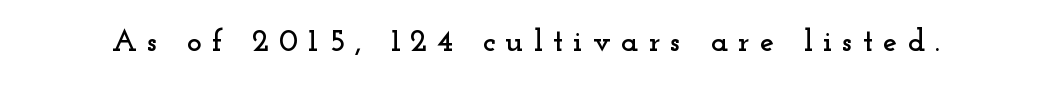
The image shows 32 px wide serif type, upright; set unusually wide letter spacing (+0.31 em), not underlined; low stroke contrast and a small x-height.
